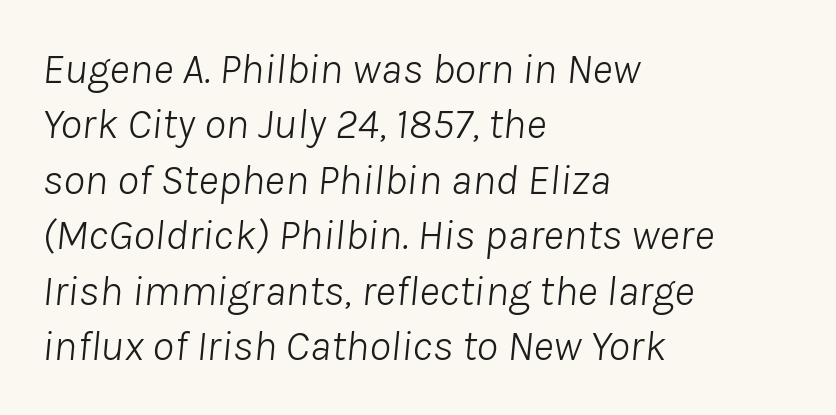
The image shows 44 px light type, italic (leaning right); set left-aligned, normal line spacing (1.26x), normal letter spacing, not underlined; low stroke contrast and a medium x-height.
